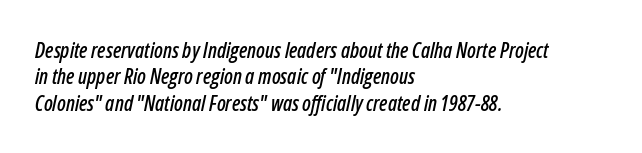
The image shows 21 px text type, italic (leaning right); set left-aligned, normal line spacing (1.26x), normal letter spacing, not underlined.
